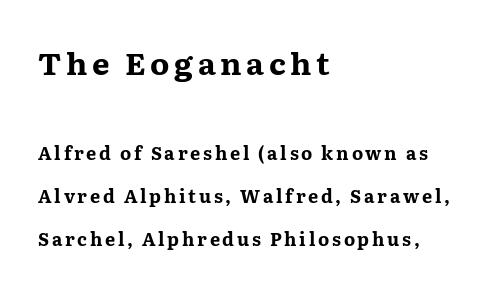
The first block has been scaled up relative to the second. Left-aligned paragraph, ragged on the right. The space between consecutive lines is lavish. Rule under the text: the space is simply empty. Each glyph is drawn with heavy, bold strokes. Check where the strokes stop: tiny serifs finish them off.
